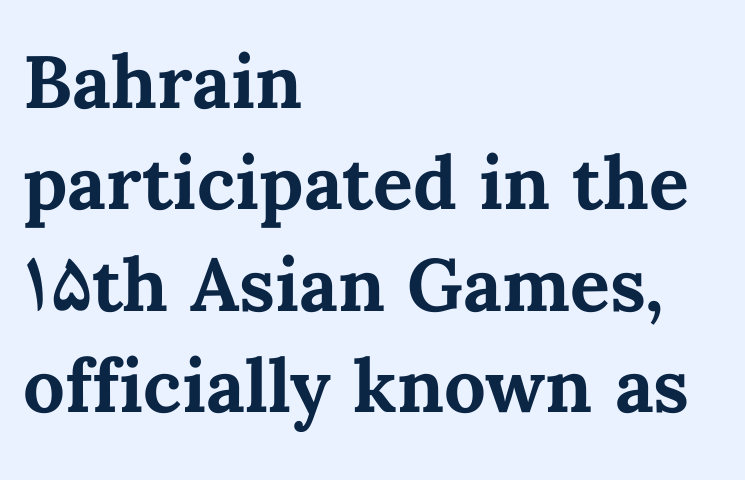
Nobody touched the tracking dial on this one. Baseline-to-baseline distance is the conventional proportion of letter height. Does the weight exceed regular? Yes, all the way to bold. One-word summary of the alignment: left. The strip under each line holds only bare page. The face used here is proportionally spaced, like ordinary book or web type.
